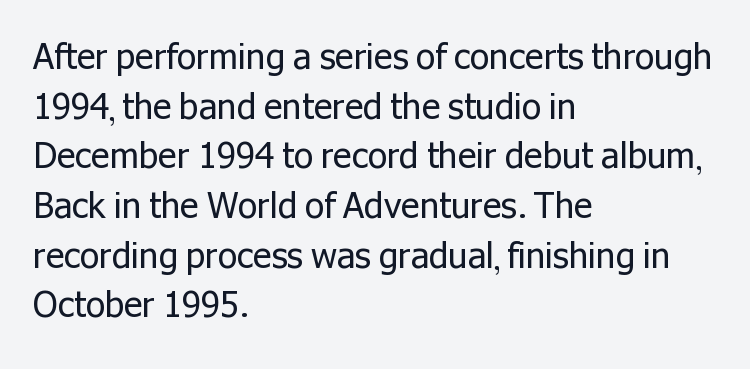
{"serif": "no", "italic": "no", "bold": "no", "weight": "regular", "width": "normal", "stroke_contrast": "low", "x_height": "medium", "monospaced": "no", "underline": "no", "align": "left", "line_spacing": "normal", "line_spacing_ratio": 1.42, "letter_spacing": "normal", "letter_spacing_em": 0.0, "glyph_px": 35}
